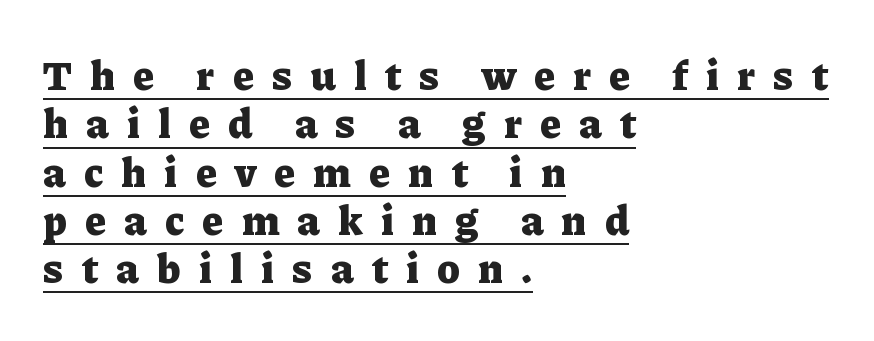
{"serif": "yes", "italic": "no", "bold": "yes", "weight": "heavy", "width": "normal", "stroke_contrast": "low", "x_height": "medium", "monospaced": "no", "underline": "yes", "align": "left", "line_spacing": "tight", "line_spacing_ratio": 1.15, "letter_spacing": "wide", "letter_spacing_em": 0.44, "glyph_px": 42}
